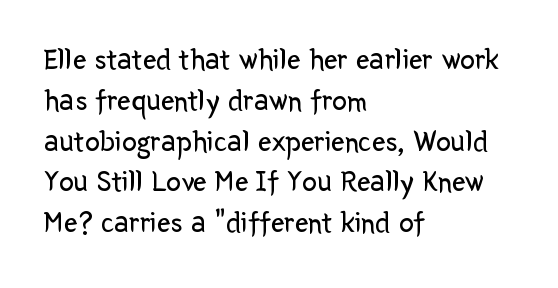
{"serif": "no", "italic": "no", "bold": "no", "weight": "regular", "width": "normal", "stroke_contrast": "low", "x_height": "medium", "monospaced": "no", "underline": "no", "align": "left", "line_spacing": "normal", "line_spacing_ratio": 1.36, "letter_spacing": "normal", "letter_spacing_em": 0.0, "glyph_px": 30}
